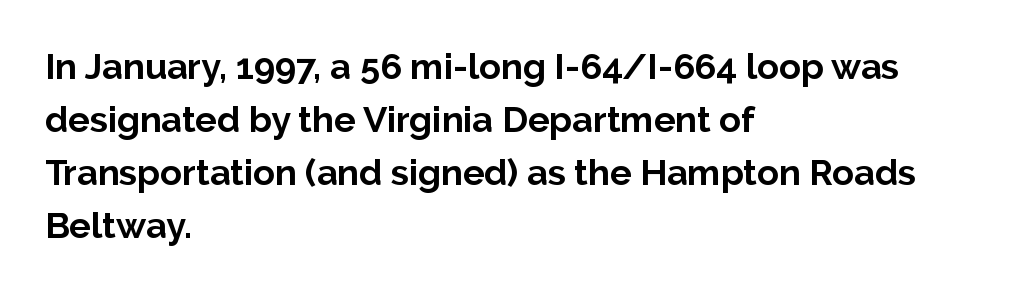
The ragged edge is on the right, which tells us the setting is flush left. Classification — sans serif. These lines are rendered in a variable-pitch font. The space beneath each line is pristine and unruled.
